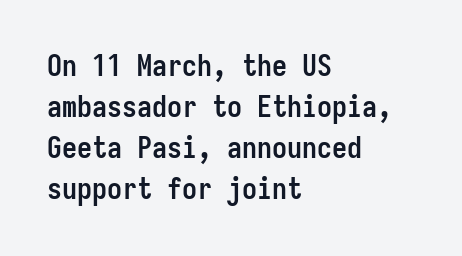
If you measured baseline to baseline, you'd find a middling distance. Here the glyphs are tracked normally, forming tight word shapes. Each letter's strokes conclude bluntly, with no projecting serifs. Chunky letters — that's bold for sure. The rendering anchors every line to the left-hand side.
